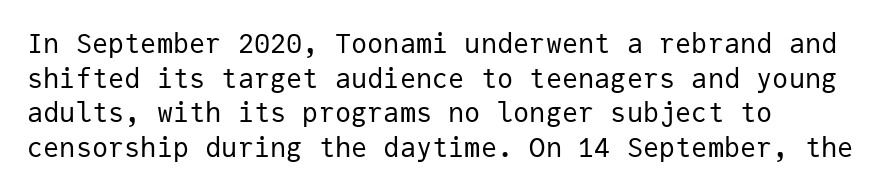
{"italic": "no", "bold": "no", "underline": "no", "align": "left", "line_spacing": "normal", "line_spacing_ratio": 1.28, "letter_spacing": "normal", "letter_spacing_em": 0.0, "glyph_px": 27}
